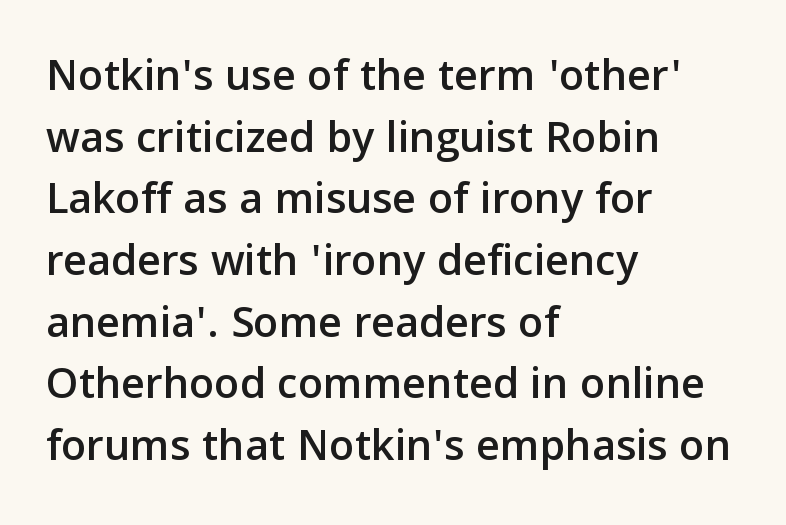
Q: Is the text italic (slanted)? A: No, it is upright.
Q: Is the typeface a serif or a sans-serif typeface? A: Sans-serif.
Q: Is the text underlined? A: No.
Q: How is the paragraph aligned? A: Left-aligned.
Q: Is the spacing between letters normal or unusually wide? A: Normal.
Q: Is the spacing between lines tight, normal or loose? A: Normal.
Q: Width (condensed, normal, or wide)? A: Normal.
Q: Stroke contrast? A: Low.
Q: x-height? A: Medium.
Q: Monospaced? A: No.
